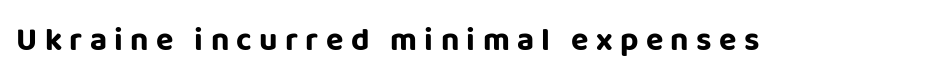
Q: Is the text bold? A: Yes.
Q: Is the text italic (slanted)? A: No, it is upright.
Q: Is the typeface a serif or a sans-serif typeface? A: Sans-serif.
Q: Is the text underlined? A: No.
Q: Is the spacing between letters normal or unusually wide? A: Unusually wide.
Q: Width (condensed, normal, or wide)? A: Normal.
Q: Stroke contrast? A: Low.
Q: x-height? A: Large.
Q: Monospaced? A: No.
